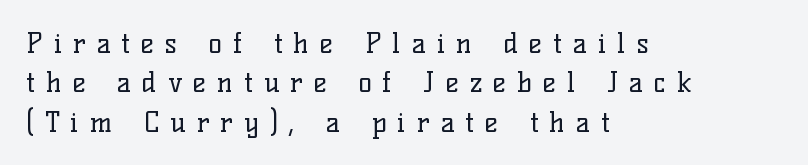
Letters have the restrained weight of plain body copy at most. Normally led — the rows are evenly, conventionally spaced. Descender tails drop into unmarked territory. The letters stand upright; this is a roman face. Someone cranked the tracking dial way up on this one. In terms of letterform style, serifs are clearly present.
